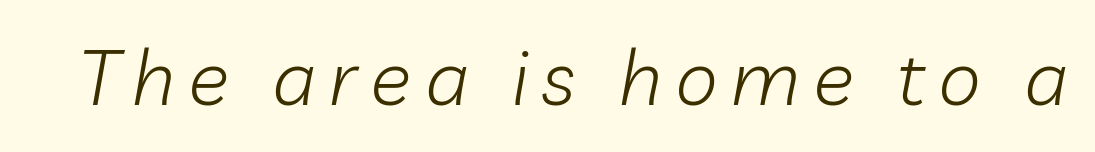
Q: Is the text bold? A: No.
Q: Is the text italic (slanted)? A: Yes, it leans right by about 10 degrees.
Q: Is the text underlined? A: No.
Q: Width (condensed, normal, or wide)? A: Normal.
Q: Stroke contrast? A: Low.
Q: x-height? A: Medium.
Q: Monospaced? A: No.
